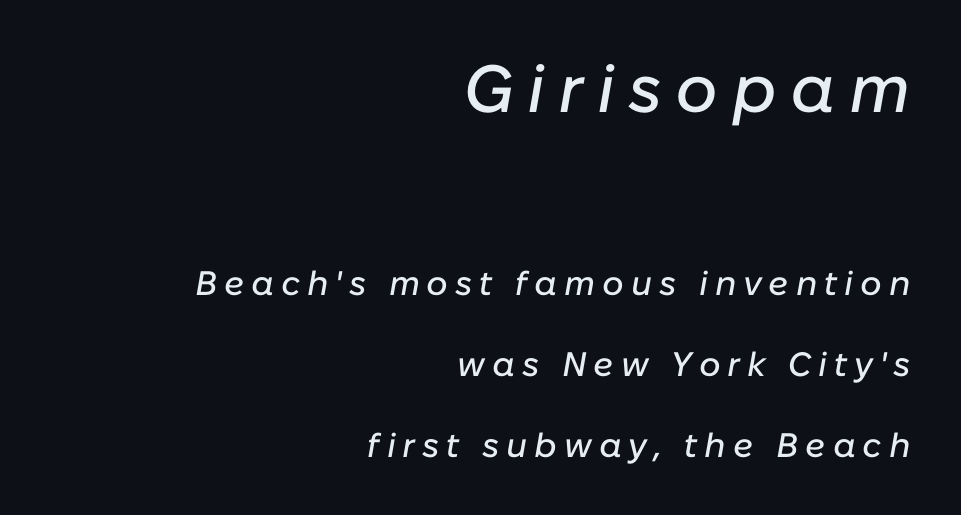
A typesetter would mark this as italic. The ragged edge is on the left, which tells us the setting is flush right. Characters follow at a spacing far wider than the type designer built in. How would I describe the line gaps? Wide and relaxed. Think of a printed novel: that variable character pitch is what you see here. The initial chunk of copy outweighs the following chunk in type size.
